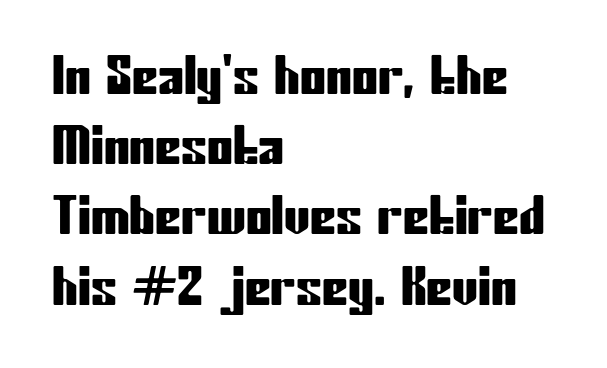
The image shows 52 px condensed sans-serif type, upright; set left-aligned, normal line spacing (1.35x), normal letter spacing, not underlined; low stroke contrast and a medium x-height.
